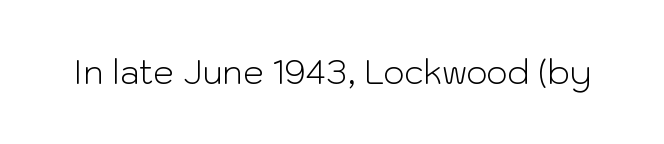
The image shows 33 px light sans-serif type, upright; set normal letter spacing, not underlined; low stroke contrast and a medium x-height.
